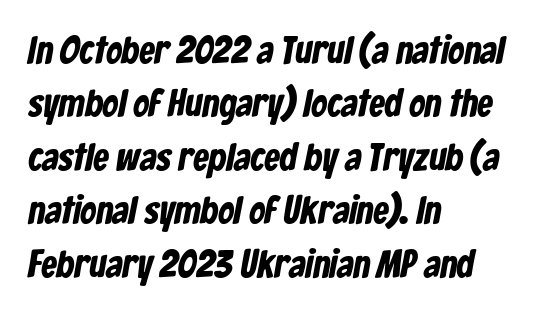
The image shows 39 px bold, condensed sans-serif type; set left-aligned, normal line spacing (1.37x), normal letter spacing, not underlined; low stroke contrast and a medium x-height.
